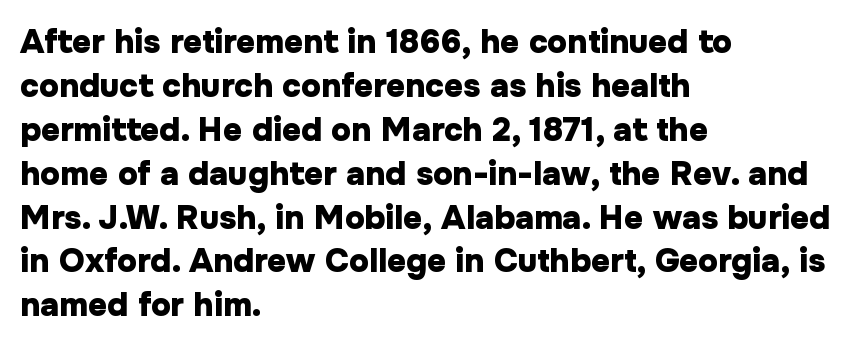
Standard letterfit; no display-style spreading of the glyphs. Notice how the passage keeps a crisp vertical edge on the left only. The passage shown is typed in a proportional face where columns would drift. The strokes are fattened all the way to bold. Nope, no serifs anywhere on these letters.
